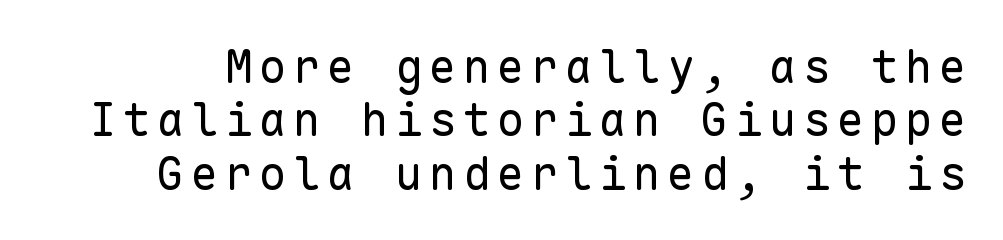
{"serif": "no", "italic": "no", "bold": "no", "weight": "regular", "width": "normal", "stroke_contrast": "low", "x_height": "medium", "monospaced": "yes", "underline": "no", "line_spacing_ratio": 1.16, "glyph_px": 46}
